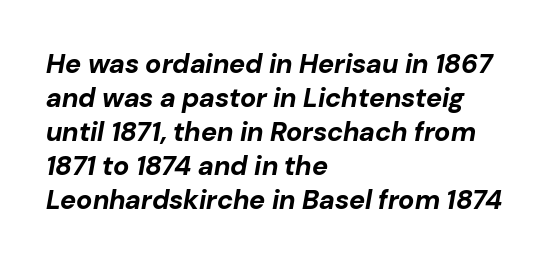
Chunky letters — that's bold for sure. The face used here has a pronounced slope to its letters. Each line starts at the same left margin while the right side varies. Each word holds together tightly as a unit, with standard inter-letter gaps. The baseline area is clear.
